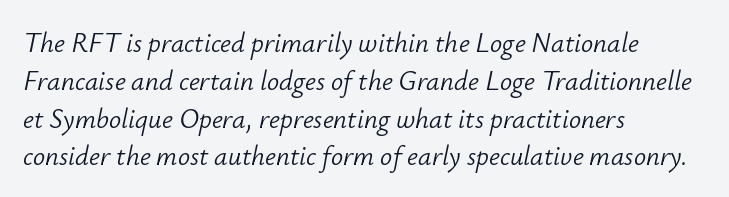
Ink coverage per letter is moderate at most. Does the lettering tilt? It does — this is italic. Has an underline been added? It has not. Each word holds together tightly as a unit, with standard inter-letter gaps.
